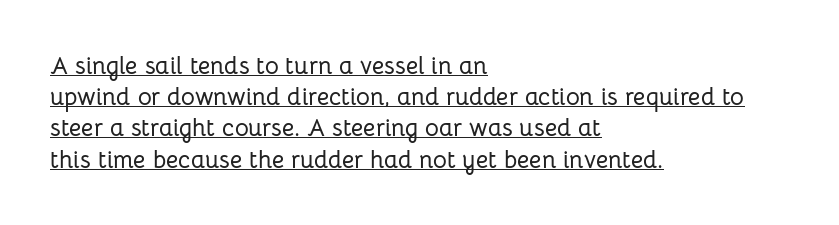
The image shows 24 px text type, upright; set left-aligned, normal line spacing (1.3x), normal letter spacing, underlined.
